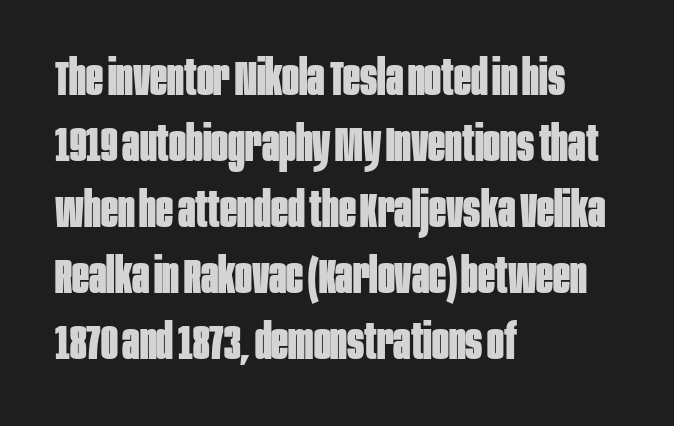
{"serif": "no", "italic": "no", "bold": "yes", "weight": "bold", "width": "condensed", "stroke_contrast": "low", "x_height": "large", "monospaced": "no", "underline": "no", "align": "left", "line_spacing": "normal", "line_spacing_ratio": 1.32, "letter_spacing": "normal", "letter_spacing_em": 0.0, "glyph_px": 50}
